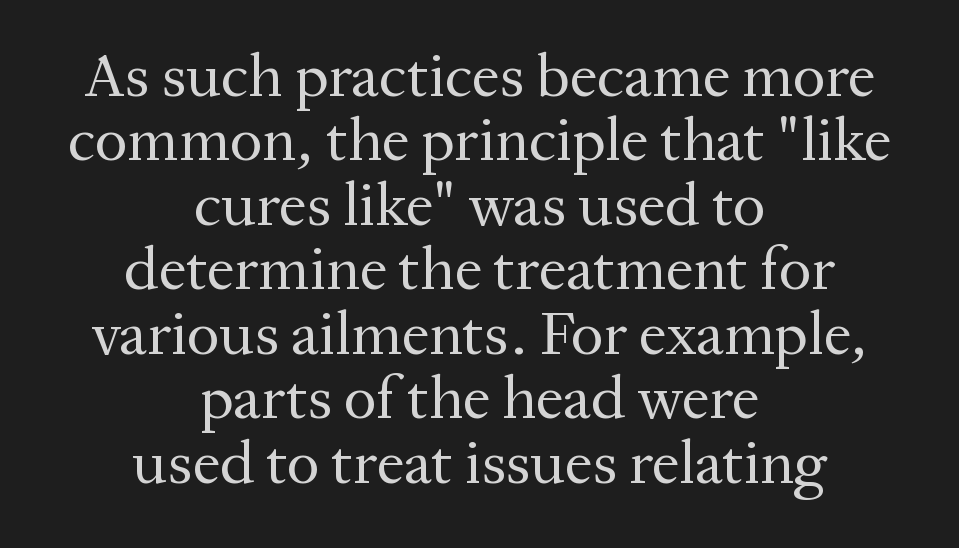
The image shows 62 px regular-weight serif type, upright; set centered, tight line spacing (1.04x), normal letter spacing, not underlined; medium stroke contrast and a medium x-height.
